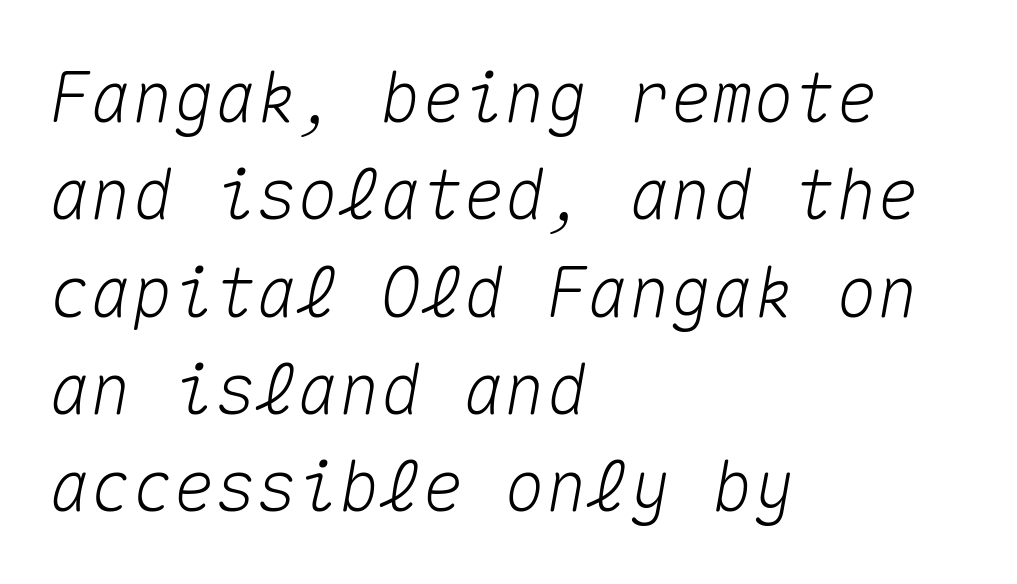
Looking at the ascenders, they clearly lean. How would I describe the line gaps? Plain and ordinary. A typesetter would call this monospace, since all characters share one set width. Unmarked baselines from the first word to the last. Does extra space separate the letters? No, they use regular spacing. Every row of glyphs begins at an identical x-position on the left.
